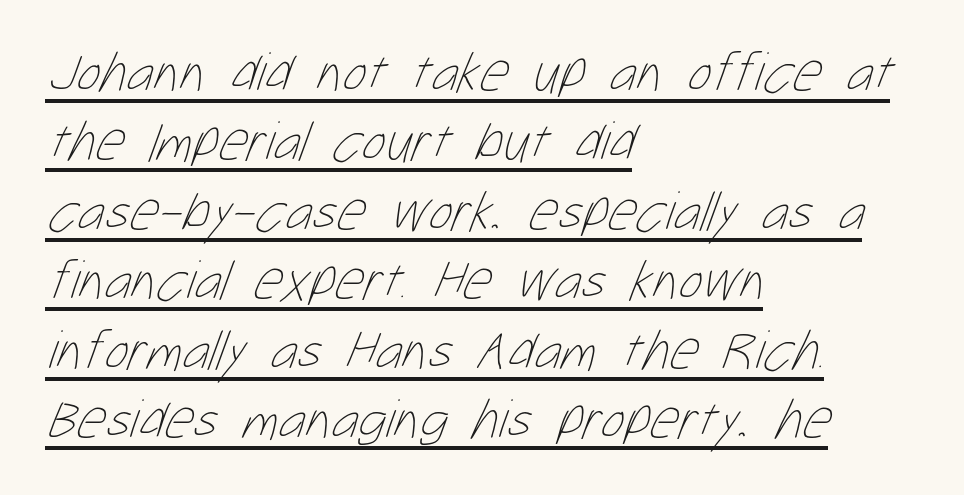
Q: Is the text bold? A: No.
Q: Is the text underlined? A: Yes.
Q: How is the paragraph aligned? A: Left-aligned.
Q: Is the spacing between letters normal or unusually wide? A: Normal.
Q: Width (condensed, normal, or wide)? A: Condensed.
Q: Stroke contrast? A: Low.
Q: x-height? A: Medium.
Q: Monospaced? A: No.
